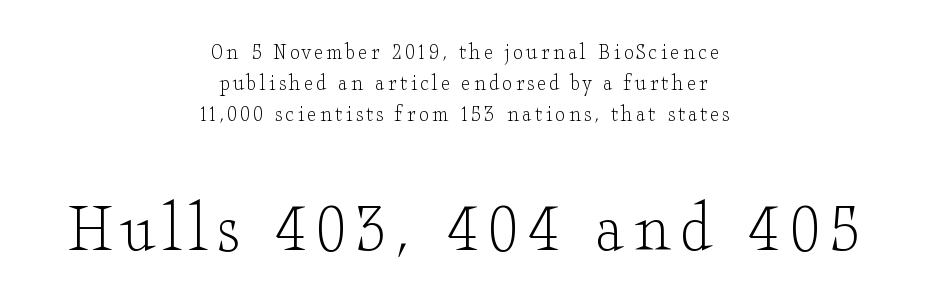
{"serif": "yes", "italic": "no", "bold": "no", "weight": "light", "width": "wide", "stroke_contrast": "low", "x_height": "small", "monospaced": "no", "underline": "no", "align": "center", "line_spacing": "normal", "line_spacing_ratio": 1.3, "larger_block": "second", "size_ratio": 3.0, "glyph_px": 72}
